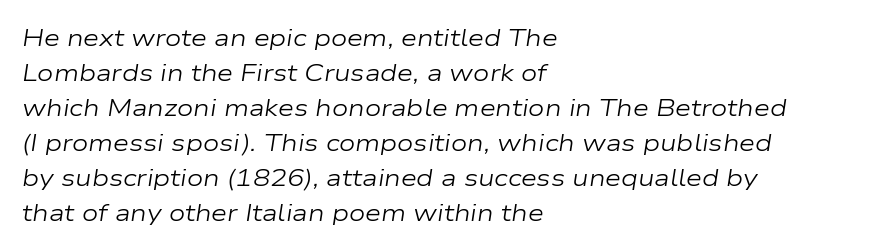
The lines in this sample share a left origin and differ only in where they stop. The specimen reads as italic at a glance. Ink coverage per letter is moderate at most. Glyph-to-glyph distance matches everyday printed text. Regarding leading, the lines here are spaced in the standard way.
